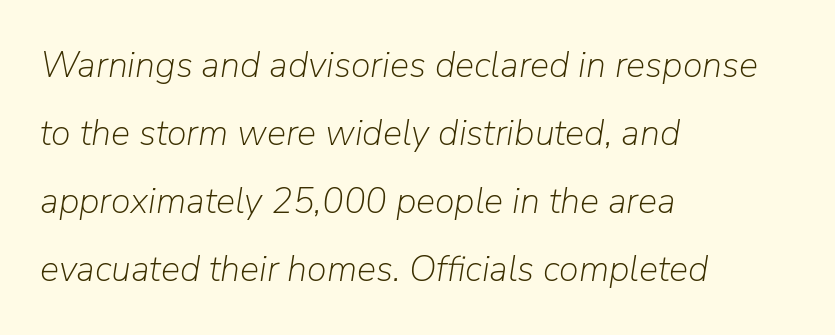
The image shows 36 px light type, italic (leaning right); set left-aligned, line spacing 1.89x, normal letter spacing, not underlined; low stroke contrast and a medium x-height.
